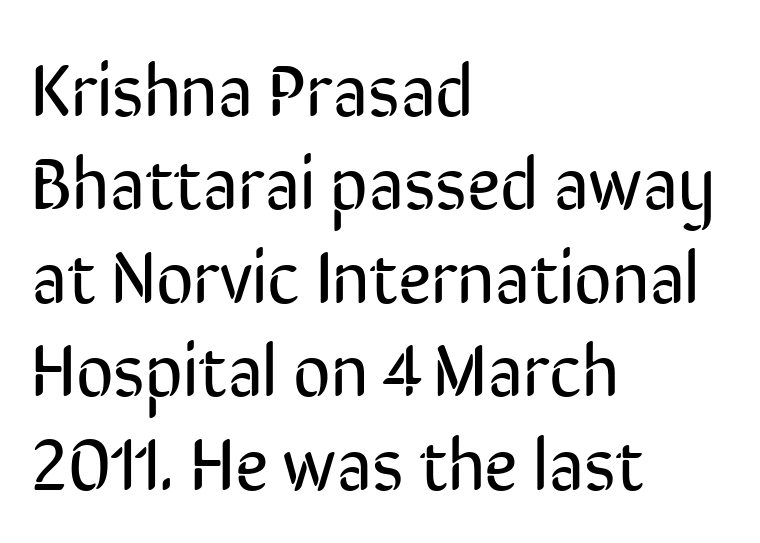
Proportional: the letters do not fall into vertical columns. On a weight scale, this lands at 450 or below. Vertically, the passage feels balanced, rows spaced as you'd expect. Is the letter spacing exaggerated? No — it looks like the ordinary default. The type family on display is of the sans-serif kind.
